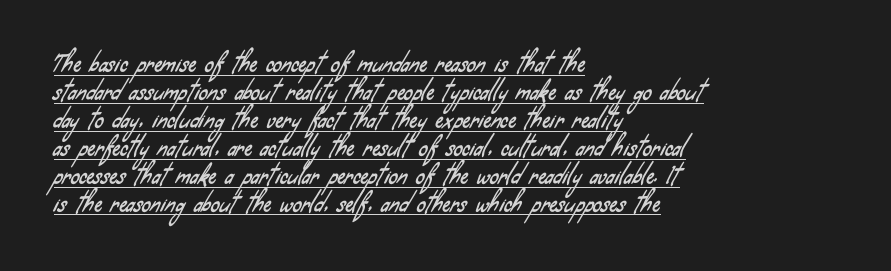
The image shows 22 px text type; set left-aligned, normal line spacing (1.27x), normal letter spacing, underlined.
